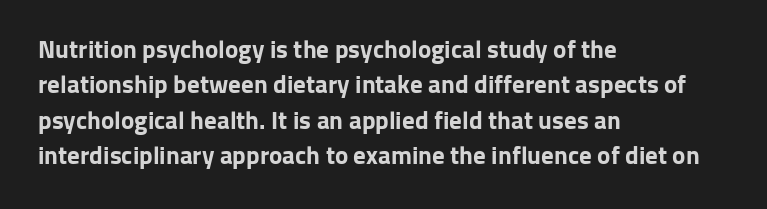
The strokes are fattened all the way to bold. Does the copy run flush right? No — it runs flush left. The face used here is rendered with its standard letterfit. Does the leading feel generous? No, just average. The typography opts for an upright posture over an oblique one.
